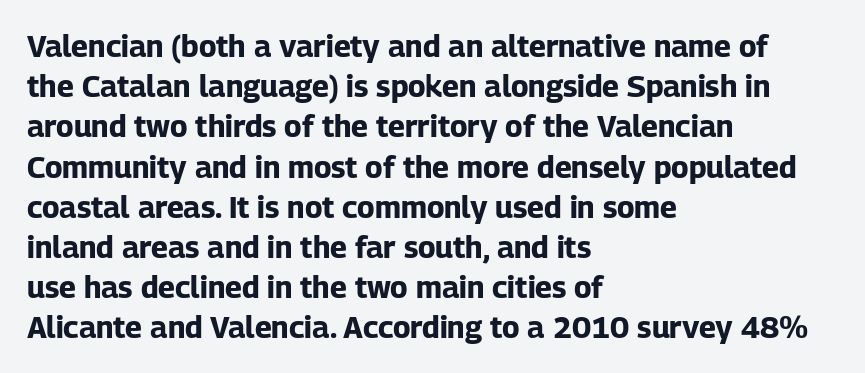
Q: Is the text bold? A: Yes.
Q: Is the text italic (slanted)? A: No, it is upright.
Q: Is the typeface a serif or a sans-serif typeface? A: Sans-serif.
Q: Is the text underlined? A: No.
Q: How is the paragraph aligned? A: Left-aligned.
Q: Is the spacing between letters normal or unusually wide? A: Normal.
Q: Is the spacing between lines tight, normal or loose? A: Normal.
Q: Width (condensed, normal, or wide)? A: Normal.
Q: Stroke contrast? A: Low.
Q: x-height? A: Medium.
Q: Monospaced? A: No.
